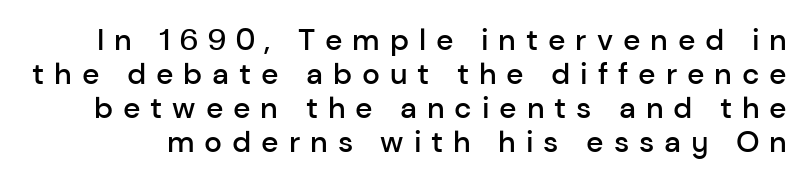
{"serif": "no", "italic": "no", "bold": "semi", "weight": "semibold", "width": "normal", "stroke_contrast": "low", "x_height": "medium", "monospaced": "no", "underline": "no", "line_spacing": "tight", "line_spacing_ratio": 1.13, "letter_spacing": "wide", "letter_spacing_em": 0.33, "glyph_px": 30}
